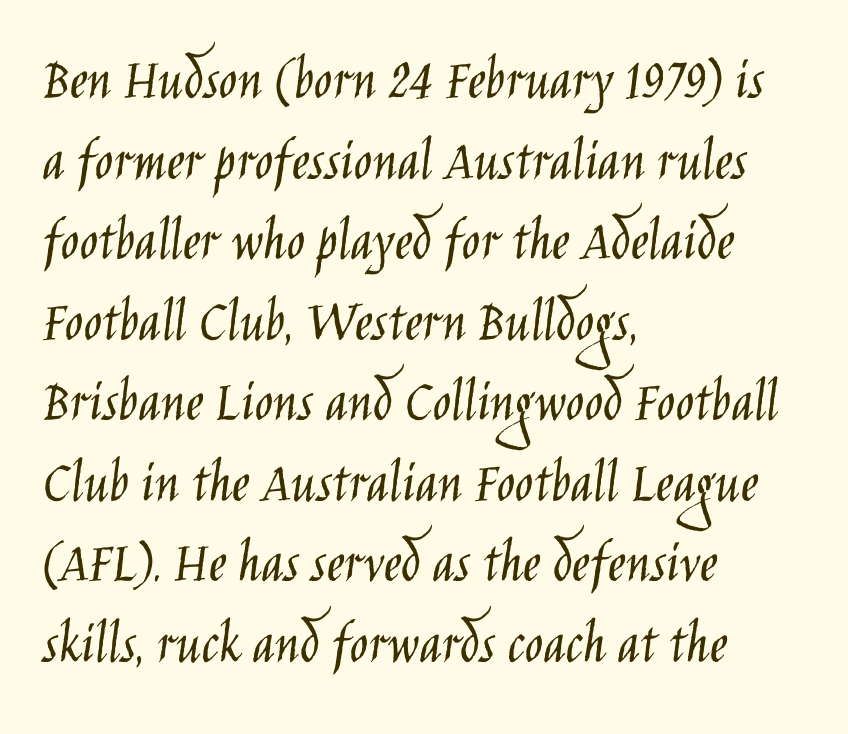
Q: Is the text bold? A: No.
Q: Is the text italic (slanted)? A: Yes.
Q: Is the typeface a serif or a sans-serif typeface? A: Sans-serif.
Q: Is the text underlined? A: No.
Q: How is the paragraph aligned? A: Left-aligned.
Q: Is the spacing between letters normal or unusually wide? A: Normal.
Q: Is the spacing between lines tight, normal or loose? A: Normal.
Q: Width (condensed, normal, or wide)? A: Condensed.
Q: Stroke contrast? A: Low.
Q: x-height? A: Large.
Q: Monospaced? A: No.
